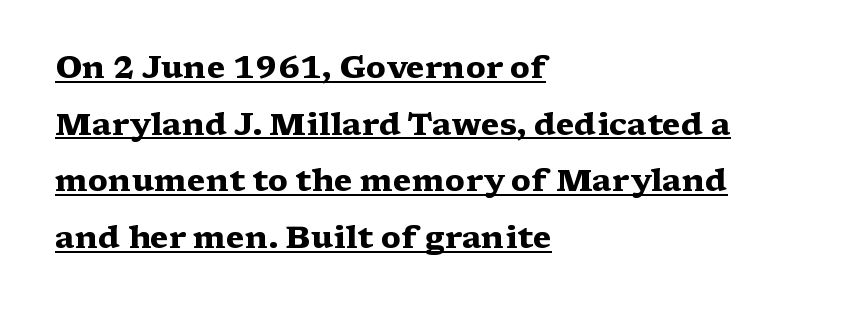
{"serif": "yes", "italic": "no", "bold": "yes", "weight": "heavy", "width": "wide", "stroke_contrast": "medium", "x_height": "medium", "monospaced": "no", "underline": "yes", "align": "left", "line_spacing_ratio": 1.83, "letter_spacing": "normal", "letter_spacing_em": 0.0, "glyph_px": 31}
